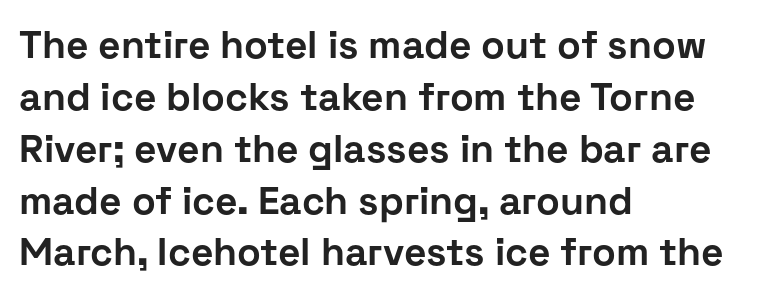
{"serif": "no", "italic": "no", "bold": "yes", "weight": "bold", "width": "normal", "stroke_contrast": "low", "x_height": "medium", "monospaced": "no", "underline": "no", "align": "left", "line_spacing": "normal", "line_spacing_ratio": 1.33, "letter_spacing": "normal", "letter_spacing_em": 0.0, "glyph_px": 39}
